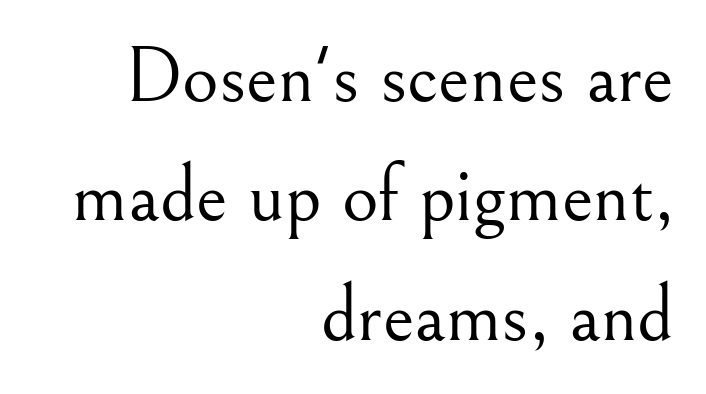
{"serif": "yes", "italic": "no", "bold": "no", "weight": "light", "width": "normal", "stroke_contrast": "medium", "x_height": "small", "monospaced": "no", "underline": "no", "align": "right", "line_spacing": "normal", "line_spacing_ratio": 1.51, "letter_spacing": "normal", "letter_spacing_em": 0.0, "glyph_px": 79}
